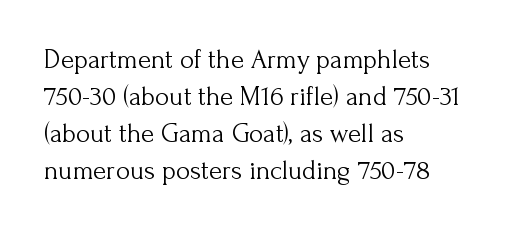
Q: Is the text bold? A: No.
Q: Is the text italic (slanted)? A: No, it is upright.
Q: Is the text underlined? A: No.
Q: How is the paragraph aligned? A: Left-aligned.
Q: Is the spacing between letters normal or unusually wide? A: Normal.
Q: Is the spacing between lines tight, normal or loose? A: Normal.
